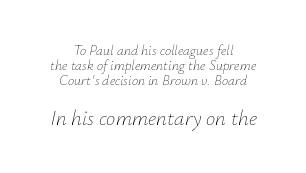
Underlining? Definitely not there. Each new line begins almost immediately beneath the previous one. Inter-character spacing is left at the font's built-in metrics. Would a proofreader flag this as italicized? Yes. In CSS terms this would be text-align: center.
